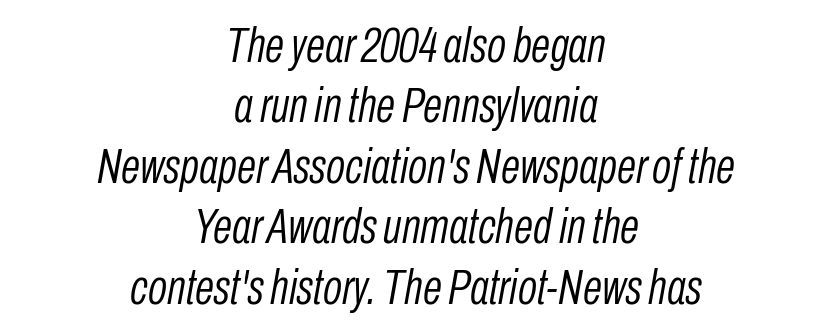
The image shows 50 px light, condensed type, italic (leaning right); set centered, line spacing 1.21x, normal letter spacing, not underlined; low stroke contrast and a medium x-height.
